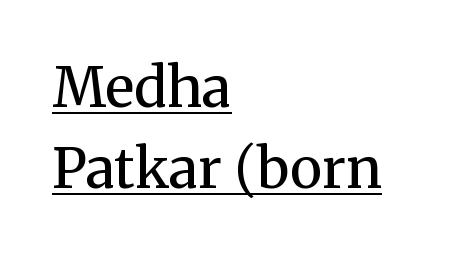
{"serif": "yes", "italic": "no", "bold": "no", "weight": "regular", "width": "normal", "stroke_contrast": "medium", "x_height": "medium", "monospaced": "no", "underline": "yes", "align": "left", "line_spacing": "normal", "line_spacing_ratio": 1.47, "letter_spacing": "normal", "letter_spacing_em": 0.0, "glyph_px": 55}
